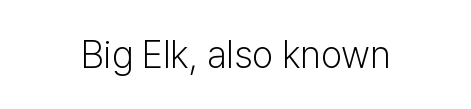
The image shows 38 px light sans-serif type, upright; set normal letter spacing, not underlined; low stroke contrast and a medium x-height.
